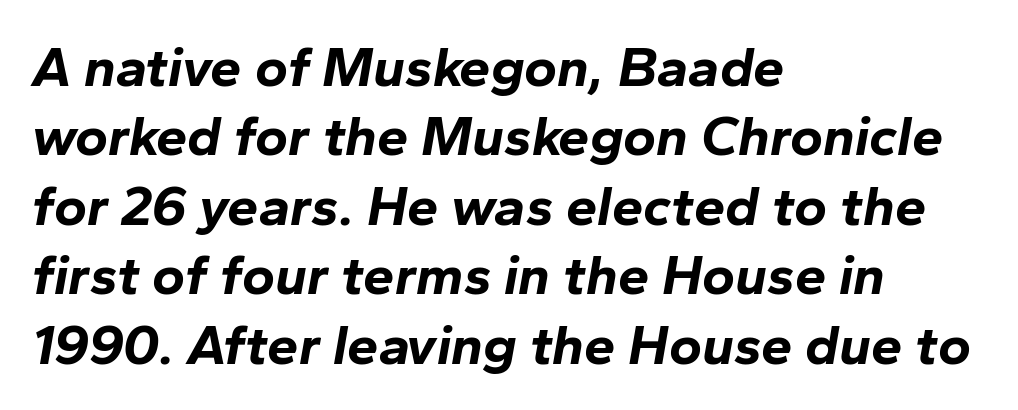
{"italic": "yes", "lean": "right", "slant_degrees": 10, "bold": "yes", "weight": "bold", "width": "normal", "stroke_contrast": "low", "x_height": "medium", "monospaced": "no", "underline": "no", "align": "left", "line_spacing_ratio": 1.24, "letter_spacing": "normal", "letter_spacing_em": 0.0, "glyph_px": 56}
